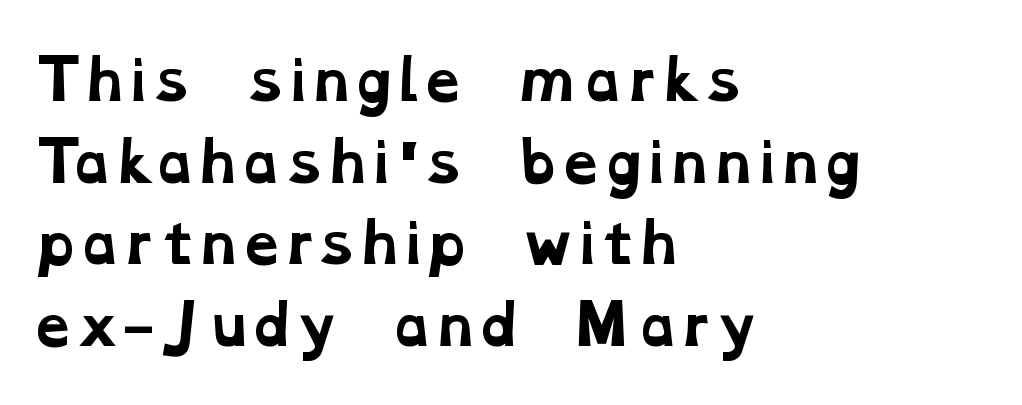
{"serif": "yes", "bold": "yes", "weight": "bold", "width": "wide", "stroke_contrast": "low", "x_height": "medium", "monospaced": "no", "underline": "no", "align": "left", "line_spacing": "normal", "line_spacing_ratio": 1.51, "letter_spacing": "normal", "letter_spacing_em": 0.0, "glyph_px": 54}
